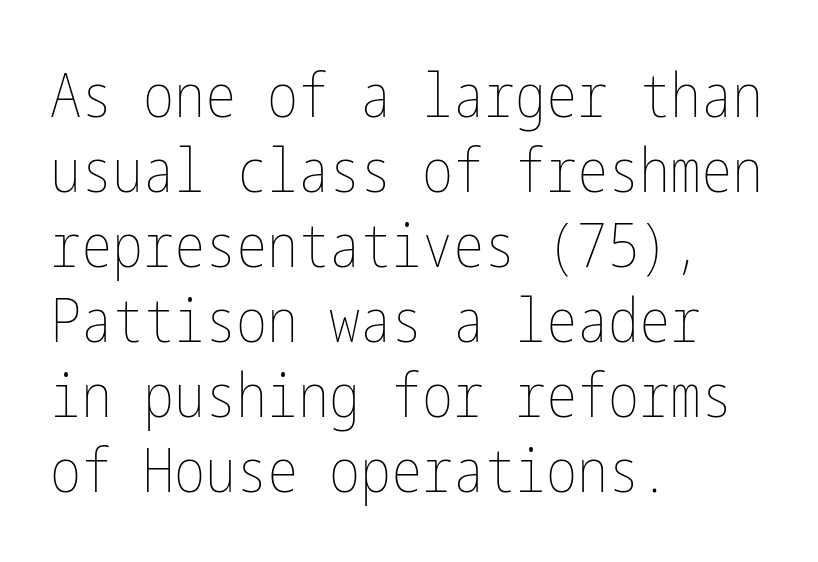
Compared with typical body copy, the letter spacing here is the same. Tall strokes in this sample are plumb rather than angled. All the whitespace from short lines collects on the right. Heaviness? Minimal to ordinary, like unemphasized prose.
